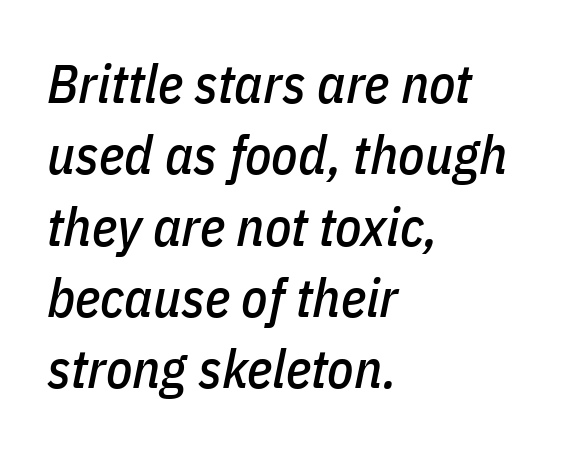
The image shows 54 px condensed type, italic (leaning right); set left-aligned, normal line spacing (1.32x), normal letter spacing, not underlined; low stroke contrast and a medium x-height.
